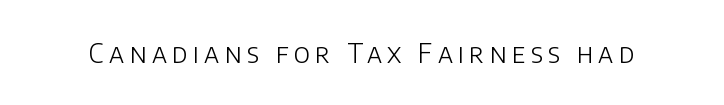
{"italic": "no", "bold": "no", "underline": "no", "letter_spacing": "wide", "letter_spacing_em": 0.2, "glyph_px": 26}
